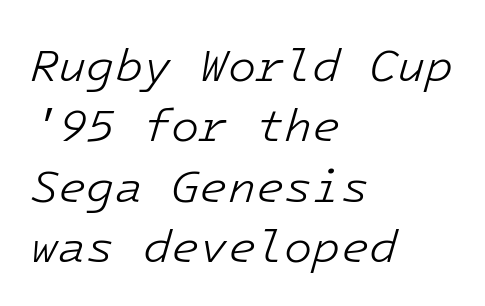
The image shows 46 px light type, italic (leaning right); set left-aligned, normal line spacing (1.31x), normal letter spacing, not underlined; low stroke contrast and a medium x-height.
